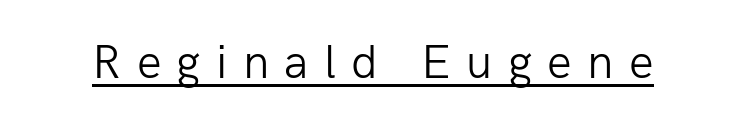
Stems here are at most as thick as an everyday book face. A rule runs beneath these lines of type. Posture: vertical. The type is letterspaced generously, with wide tracking. Unlike a traditional serif, this face leaves its strokes unadorned. Do the characters align in a grid? No, the font is proportional.
